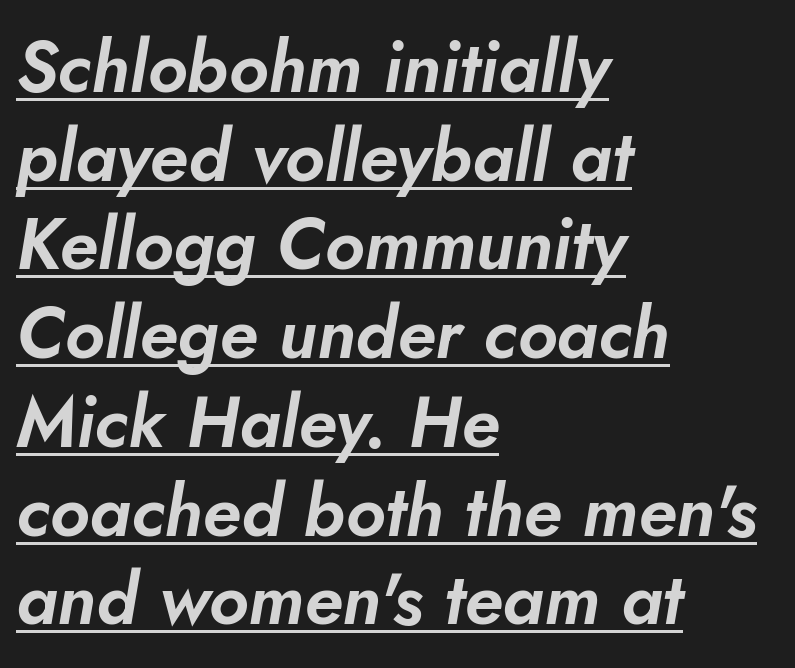
Q: Is the text italic (slanted)? A: Yes, it leans right by about 5 degrees.
Q: Is the text underlined? A: Yes.
Q: How is the paragraph aligned? A: Left-aligned.
Q: Is the spacing between letters normal or unusually wide? A: Normal.
Q: Is the spacing between lines tight, normal or loose? A: Normal.
Q: Width (condensed, normal, or wide)? A: Normal.
Q: Stroke contrast? A: Low.
Q: x-height? A: Small.
Q: Monospaced? A: No.
